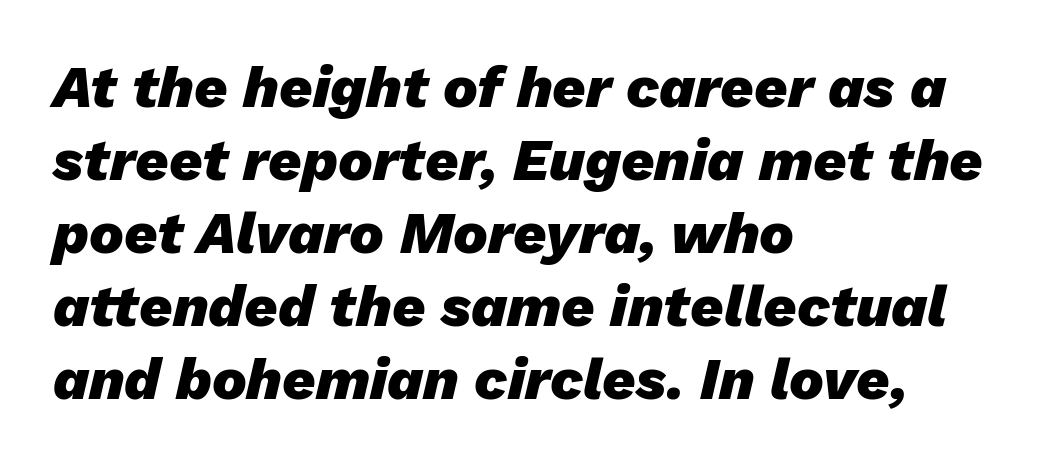
The image shows 58 px heavy type, italic (leaning right); set left-aligned, normal line spacing (1.26x), normal letter spacing, not underlined; low stroke contrast and a medium x-height.
